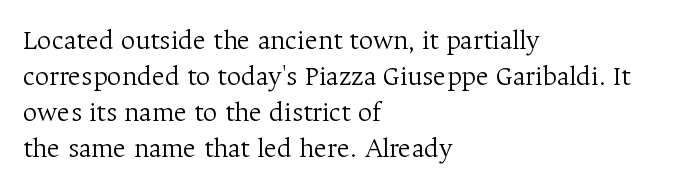
The image shows 28 px light serif type, upright; set left-aligned, normal line spacing (1.28x), normal letter spacing, not underlined; medium stroke contrast and a medium x-height.
